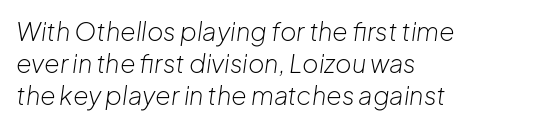
{"italic": "yes", "lean": "right", "slant_degrees": 8, "bold": "no", "underline": "no", "align": "left", "line_spacing": "normal", "line_spacing_ratio": 1.29, "letter_spacing": "normal", "letter_spacing_em": 0.0, "glyph_px": 25}
